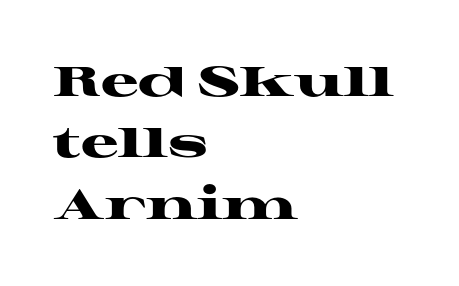
The image shows 42 px heavy, wide serif type, upright; set left-aligned, normal line spacing (1.46x), normal letter spacing, not underlined; high stroke contrast and a medium x-height.
